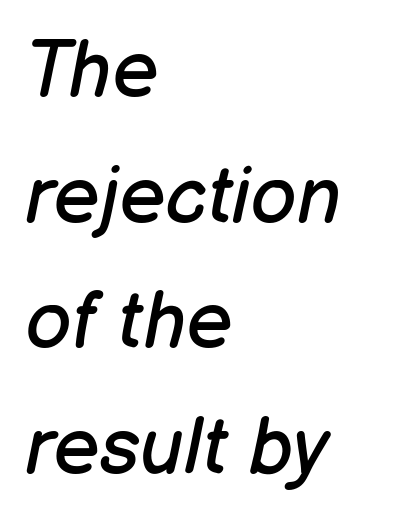
Where is the straight margin? On the left. Lines of text with bare space underneath. How are the letters spaced? Ordinarily, with no added tracking. The leading is moderate, giving the passage an even texture. Is the type slanted? Yes — the strokes lean at a clear angle. Stroke thickness stays within the range of a standard reading face or lighter.
